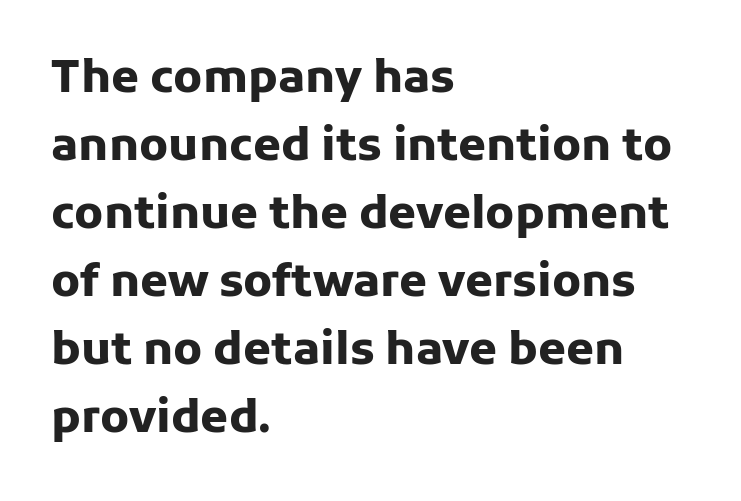
{"serif": "no", "italic": "no", "bold": "yes", "weight": "heavy", "width": "normal", "stroke_contrast": "low", "x_height": "medium", "monospaced": "no", "underline": "no", "align": "left", "line_spacing": "normal", "line_spacing_ratio": 1.51, "letter_spacing": "normal", "letter_spacing_em": 0.0, "glyph_px": 45}
